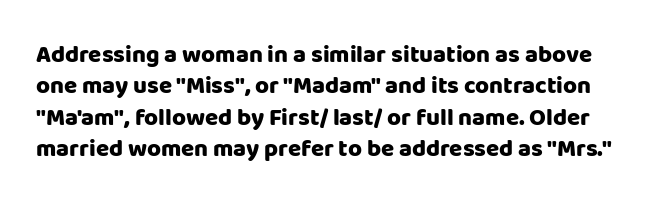
{"italic": "no", "bold": "yes", "underline": "no", "line_spacing": "normal", "line_spacing_ratio": 1.31, "letter_spacing": "normal", "letter_spacing_em": 0.0, "glyph_px": 24}
